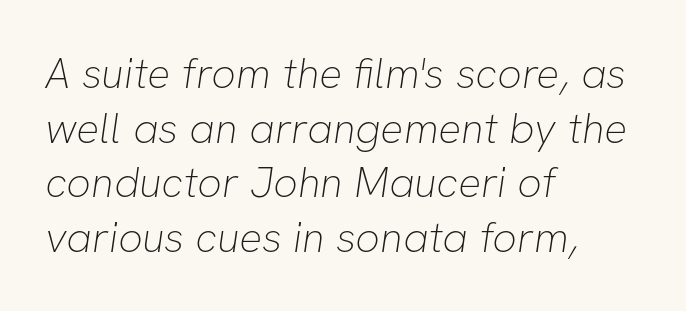
The image shows 43 px thin sans-serif type; set left-aligned, normal line spacing (1.27x), normal letter spacing, not underlined; low stroke contrast and a medium x-height.
